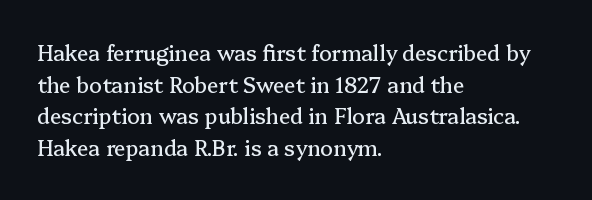
Has an underline been added? It has not. Do the letters lean? They stand straight. Notice how descenders clear the ascenders below comfortably — that's standard leading. The line texture is even and compact thanks to regular tracking.
